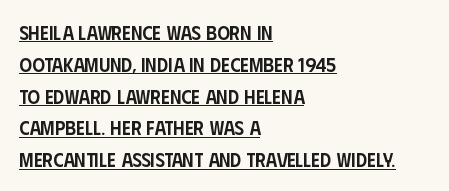
Q: Is the text bold? A: Semi-bold.
Q: Is the text italic (slanted)? A: No, it is upright.
Q: Is the text underlined? A: Yes.
Q: How is the paragraph aligned? A: Left-aligned.
Q: Is the spacing between letters normal or unusually wide? A: Normal.
Q: Is the spacing between lines tight, normal or loose? A: Normal.
